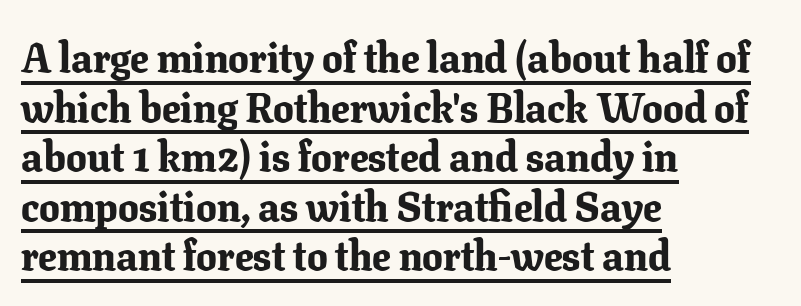
{"serif": "yes", "italic": "no", "bold": "yes", "weight": "bold", "width": "normal", "stroke_contrast": "low", "x_height": "medium", "monospaced": "no", "underline": "yes", "align": "left", "line_spacing_ratio": 1.21, "letter_spacing": "normal", "letter_spacing_em": 0.0, "glyph_px": 41}
